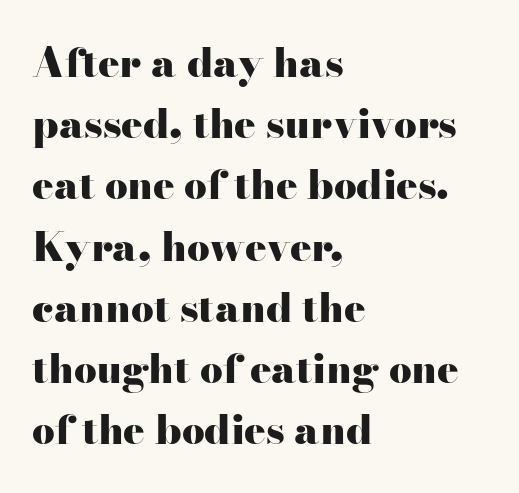
The face used here has the dense, thick strokes of a bold. All the whitespace from short lines collects on the right. In terms of leading, this rendering sits right in the middle. Tracking value appears to be zero — textbook default spacing.
